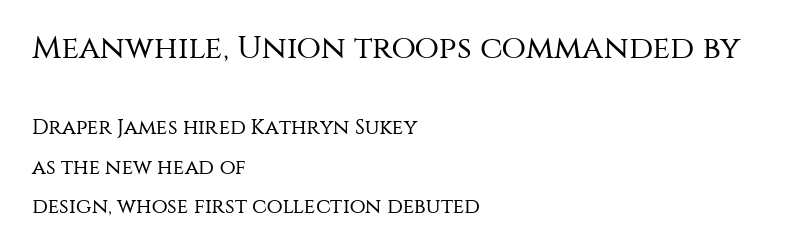
{"serif": "no", "italic": "no", "bold": "no", "weight": "regular", "width": "normal", "stroke_contrast": "medium", "x_height": "large", "monospaced": "no", "underline": "no", "align": "left", "line_spacing_ratio": 1.87, "letter_spacing": "normal", "letter_spacing_em": 0.0, "larger_block": "first", "size_ratio": 1.52, "glyph_px": 32}
